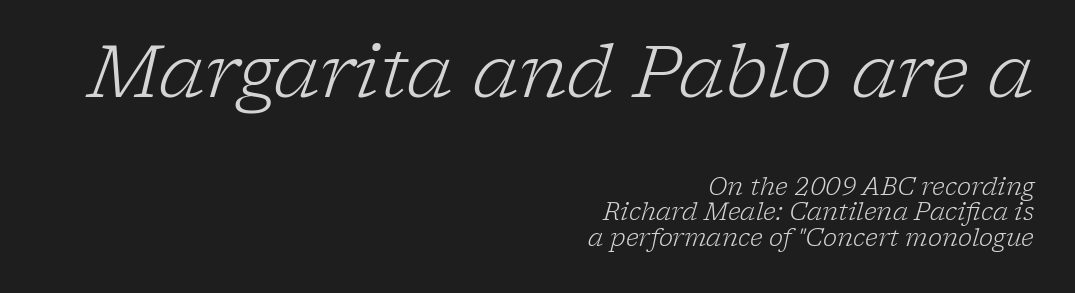
Q: Is the text bold? A: No.
Q: Is the text italic (slanted)? A: Yes, it leans right by about 17 degrees.
Q: Is the typeface a serif or a sans-serif typeface? A: Serif.
Q: Is the text underlined? A: No.
Q: How is the paragraph aligned? A: Right-aligned.
Q: Is the spacing between letters normal or unusually wide? A: Normal.
Q: Is the spacing between lines tight, normal or loose? A: Tight.
Q: Which block of text is set in a larger size, the first (top) or the second (bottom)? A: The first (top) one.
Q: Width (condensed, normal, or wide)? A: Normal.
Q: Stroke contrast? A: Low.
Q: x-height? A: Medium.
Q: Monospaced? A: No.
